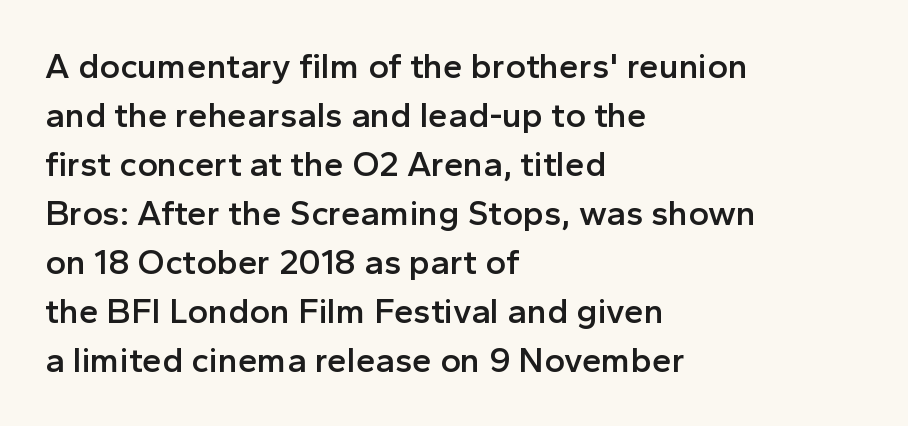
Each letter keeps its own natural width here, so spacing adapts to shape. The font's upright variant was chosen for this text. Vertically, the passage feels balanced, rows spaced as you'd expect. Any mark beneath the type? The region is blank. Honestly, the letter spacing is just normal — you wouldn't notice it.
